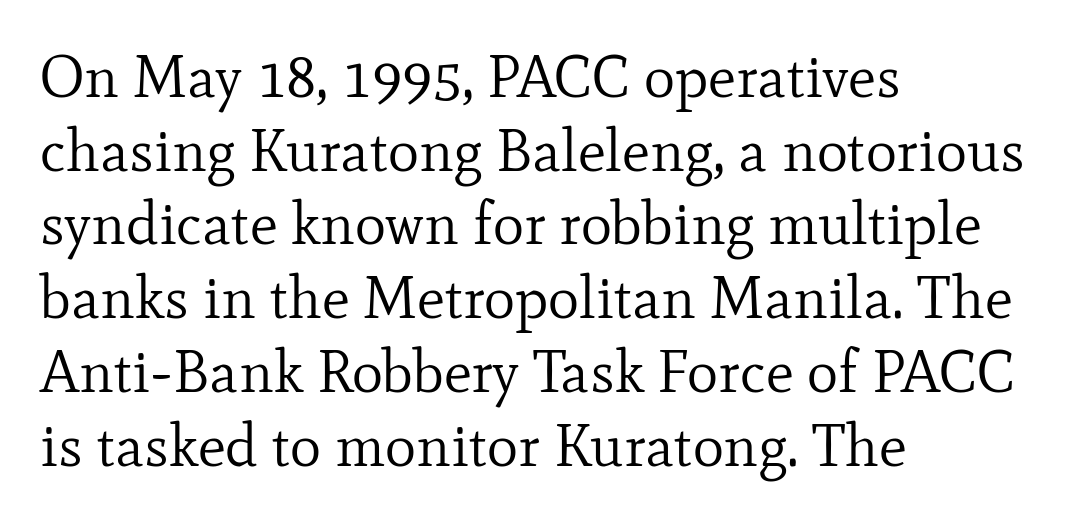
Q: Is the text bold? A: No.
Q: Is the text italic (slanted)? A: No, it is upright.
Q: Is the typeface a serif or a sans-serif typeface? A: Serif.
Q: Is the text underlined? A: No.
Q: How is the paragraph aligned? A: Left-aligned.
Q: Is the spacing between letters normal or unusually wide? A: Normal.
Q: Is the spacing between lines tight, normal or loose? A: Normal.
Q: Width (condensed, normal, or wide)? A: Normal.
Q: Stroke contrast? A: Low.
Q: x-height? A: Small.
Q: Monospaced? A: No.
